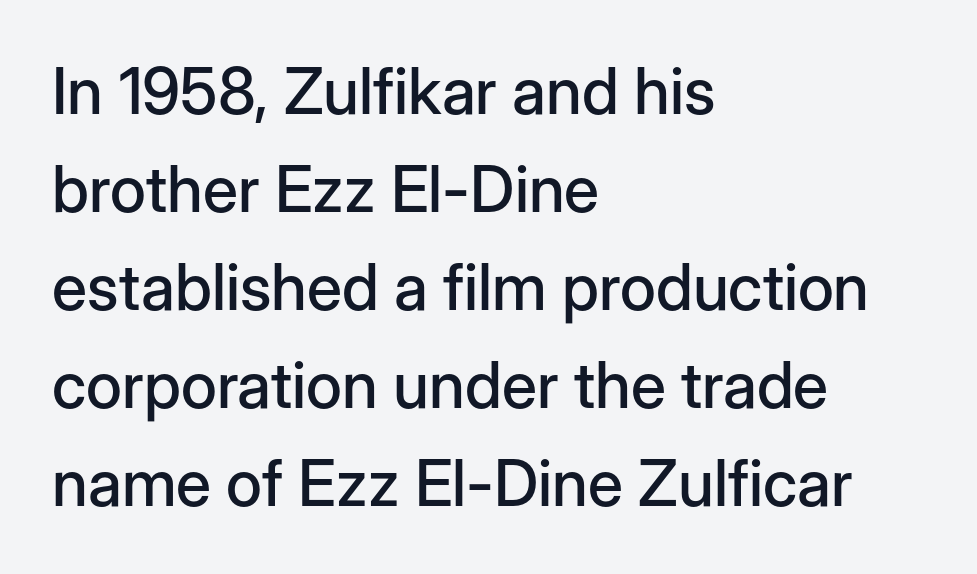
The image shows 64 px sans-serif type, upright; set left-aligned, normal line spacing (1.53x), normal letter spacing, not underlined; low stroke contrast and a medium x-height.
